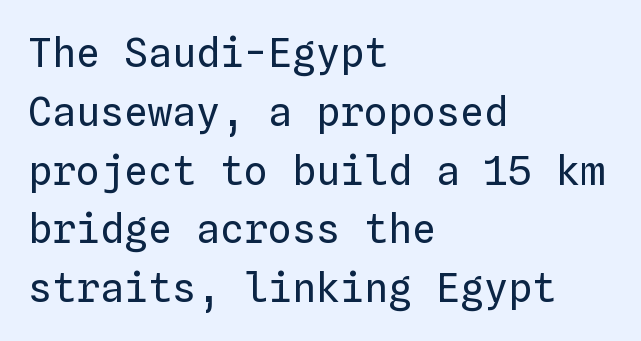
Q: Is the text bold? A: No.
Q: Is the text italic (slanted)? A: No, it is upright.
Q: Is the text underlined? A: No.
Q: How is the paragraph aligned? A: Left-aligned.
Q: Is the spacing between letters normal or unusually wide? A: Normal.
Q: Is the spacing between lines tight, normal or loose? A: Normal.
Q: Width (condensed, normal, or wide)? A: Normal.
Q: Stroke contrast? A: Low.
Q: x-height? A: Medium.
Q: Monospaced? A: Yes.
